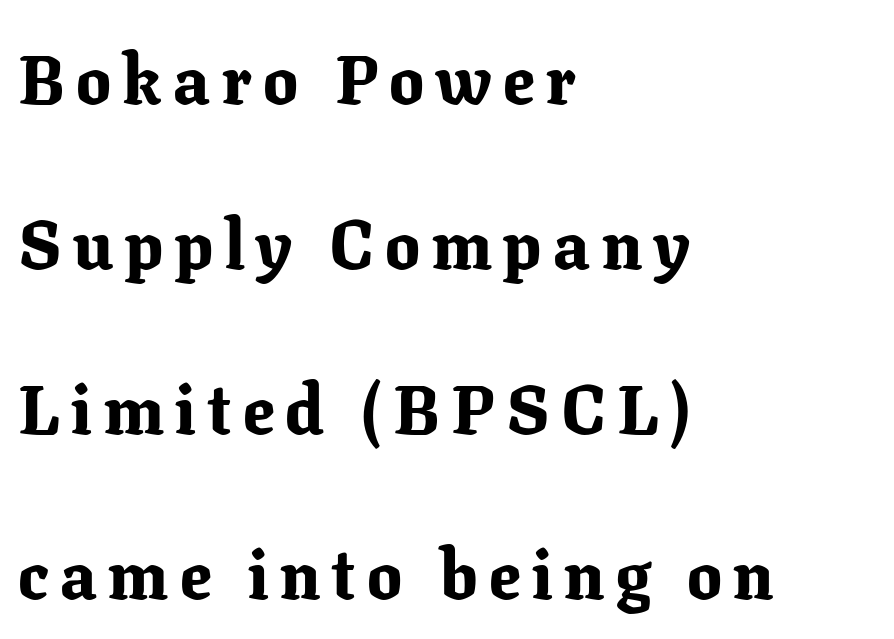
Compared with a centered layout, this one pins lines to the left instead. The letters are bold, with thick, heavy strokes. This sample uses a serif face. Does the lettering tilt? It doesn't — this is upright. The face used here is proportionally spaced, like ordinary book or web type.
